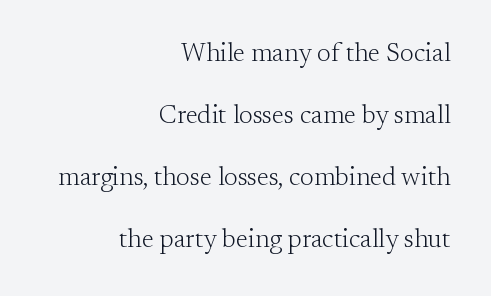
{"italic": "no", "bold": "no", "underline": "no", "align": "right", "line_spacing": "loose", "line_spacing_ratio": 2.39, "letter_spacing": "normal", "letter_spacing_em": 0.0, "glyph_px": 26}
